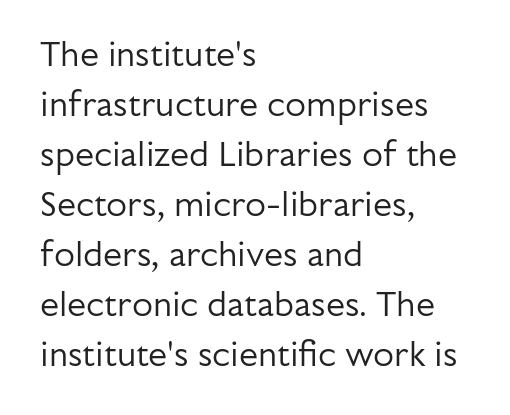
{"serif": "no", "italic": "no", "bold": "no", "weight": "regular", "width": "normal", "stroke_contrast": "low", "x_height": "medium", "monospaced": "no", "underline": "no", "align": "left", "line_spacing": "normal", "line_spacing_ratio": 1.47, "letter_spacing": "normal", "letter_spacing_em": 0.0, "glyph_px": 34}
